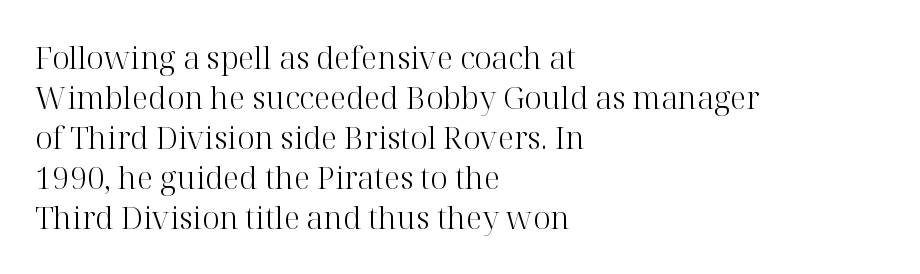
Tall strokes in this sample are plumb rather than angled. Serif or sans? Serif — the stroke terminals have little feet. Plain, unruled lines of type. Think of a printed novel: that variable character pitch is what you see here.
